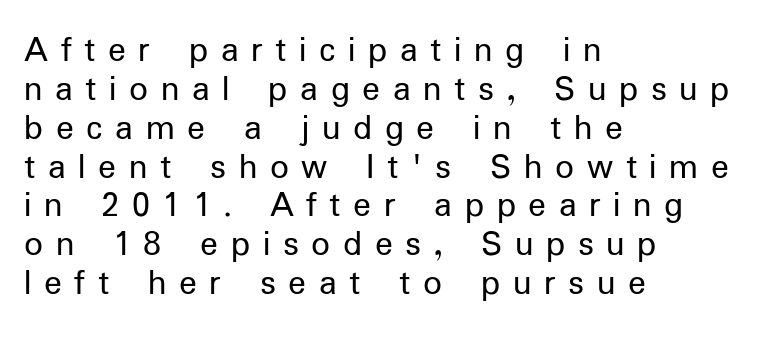
The image shows 37 px regular-weight sans-serif type, upright; set left-aligned, tight line spacing (1.05x), unusually wide letter spacing (+0.34 em), not underlined; low stroke contrast and a medium x-height.
